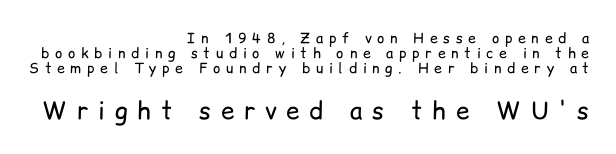
Each word looks stretched out because of the extra space between its letters. Ordinary non-slanted type is in use. If you drew a ruler down the right edge, every line would touch it. Ink coverage per letter is moderate at most. Does the bottom block carry the larger type? Yes, it does.
